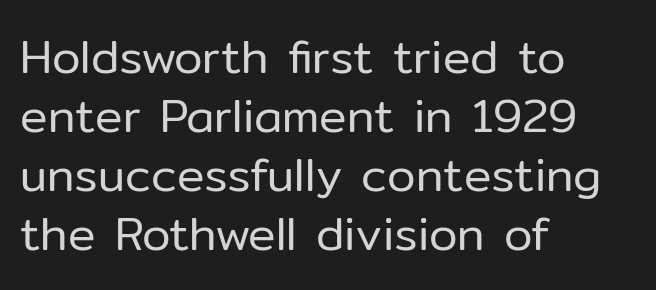
Designer's note — italics off, roman on. The leading is moderate, giving the passage an even texture. These lines are rendered in a variable-pitch font. Heft: none added — not bold. The passage shown is typeset with a sans-serif family. The foot of each line stays bare and open.
